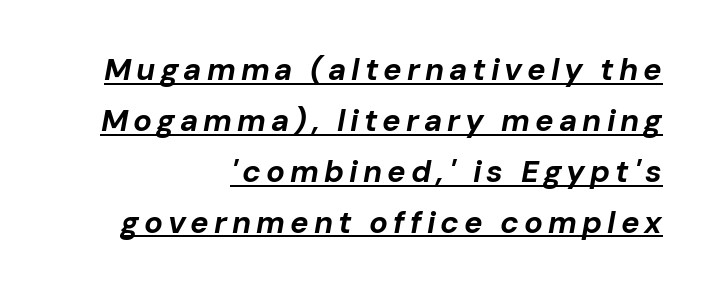
The letters advance in unequal steps, a hallmark of proportional type. Horizontal bands of white between lines are of average thickness. It's the slanting kind of type. Notice how thick the strokes are: this is what a full bold looks like.
